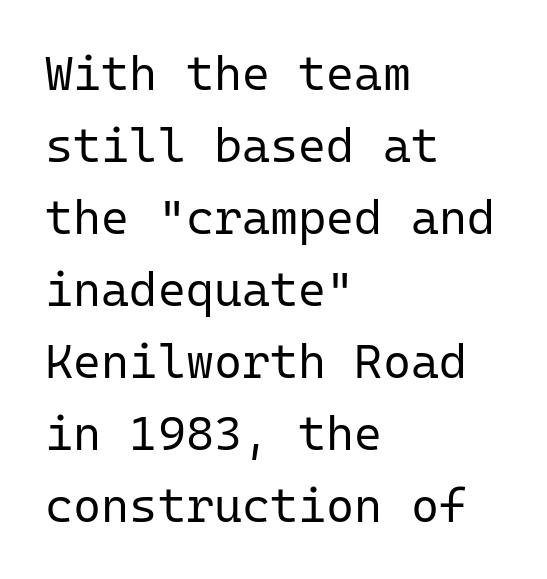
Any mark beneath the type? The region is blank. The lines in this sample share a left origin and differ only in where they stop. Caption: face not bold, strokes unweighted. Fixed-width glyphs throughout — classic coding-font behaviour. What stands out about the letter spacing? Nothing — it is the standard amount. Serif or sans? Sans — the stroke terminals are bare.
